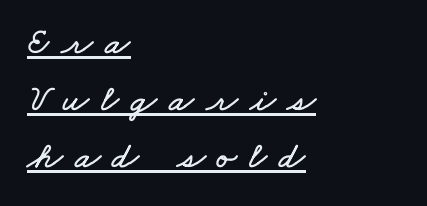
The block of text has a typical density, with ordinary space between rows. The rendered words wear a rule along their underside. Short note: letters widely spaced. The letters advance in unequal steps, a hallmark of proportional type.
